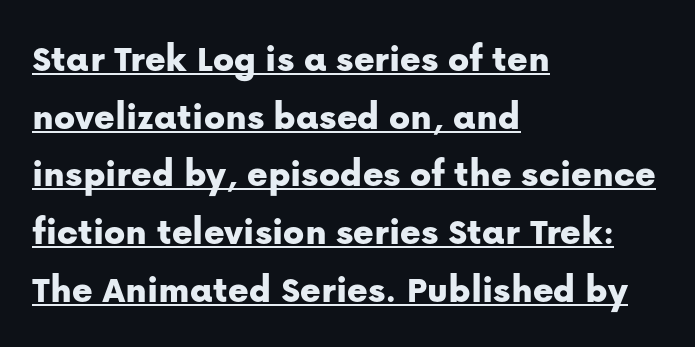
Q: Is the text italic (slanted)? A: No, it is upright.
Q: Is the typeface a serif or a sans-serif typeface? A: Sans-serif.
Q: Is the text underlined? A: Yes.
Q: How is the paragraph aligned? A: Left-aligned.
Q: Is the spacing between letters normal or unusually wide? A: Normal.
Q: Is the spacing between lines tight, normal or loose? A: Normal.
Q: Width (condensed, normal, or wide)? A: Normal.
Q: Stroke contrast? A: Low.
Q: x-height? A: Medium.
Q: Monospaced? A: No.
